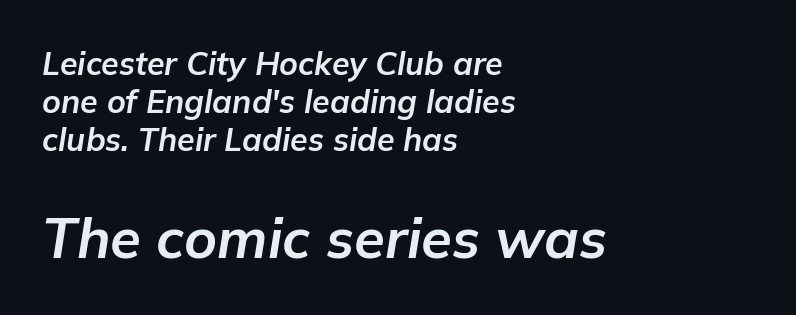
Casual observation: everything's shoved over to the left. No extra tracking has been applied to these lines. Only glyphs here, with clear space below each row. The passage shown leans; its letterforms are oblique. Heft: maximum for text — a bold.
